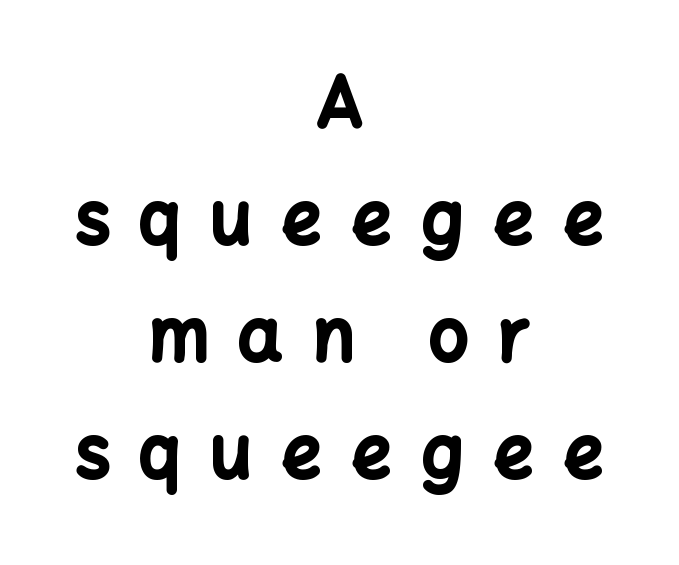
{"serif": "no", "italic": "no", "bold": "yes", "weight": "bold", "width": "normal", "stroke_contrast": "low", "x_height": "medium", "monospaced": "no", "underline": "no", "align": "center", "line_spacing": "normal", "line_spacing_ratio": 1.67, "letter_spacing": "wide", "letter_spacing_em": 0.42, "glyph_px": 70}
